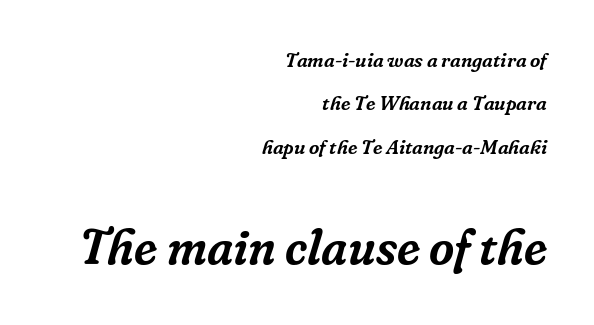
Q: Is the text italic (slanted)? A: Yes, it leans right by about 16 degrees.
Q: Is the typeface a serif or a sans-serif typeface? A: Serif.
Q: Is the text underlined? A: No.
Q: How is the paragraph aligned? A: Right-aligned.
Q: Is the spacing between letters normal or unusually wide? A: Normal.
Q: Is the spacing between lines tight, normal or loose? A: Loose.
Q: Which block of text is set in a larger size, the first (top) or the second (bottom)? A: The second (bottom) one.
Q: Width (condensed, normal, or wide)? A: Normal.
Q: Stroke contrast? A: Low.
Q: x-height? A: Medium.
Q: Monospaced? A: No.
